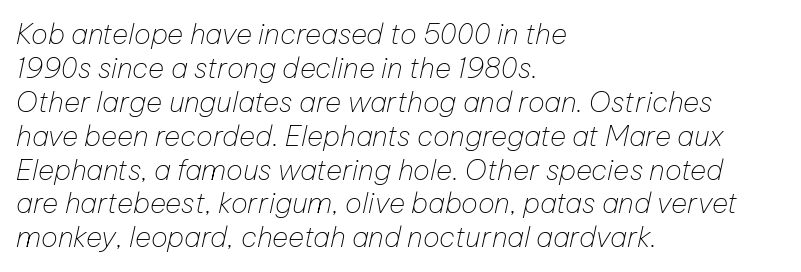
Q: Is the text bold? A: No.
Q: Is the text italic (slanted)? A: Yes, it leans right by about 12 degrees.
Q: Is the text underlined? A: No.
Q: How is the paragraph aligned? A: Left-aligned.
Q: Is the spacing between letters normal or unusually wide? A: Normal.
Q: Width (condensed, normal, or wide)? A: Normal.
Q: Stroke contrast? A: Low.
Q: x-height? A: Medium.
Q: Monospaced? A: No.
